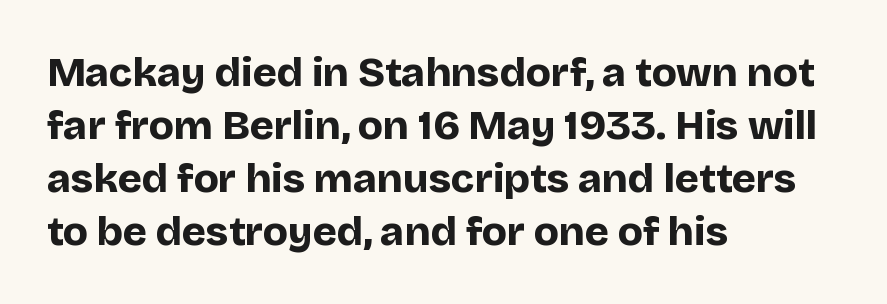
{"serif": "no", "italic": "no", "bold": "yes", "weight": "bold", "width": "normal", "stroke_contrast": "low", "x_height": "large", "monospaced": "no", "underline": "no", "align": "left", "line_spacing": "normal", "line_spacing_ratio": 1.29, "letter_spacing": "normal", "letter_spacing_em": 0.0, "glyph_px": 41}
